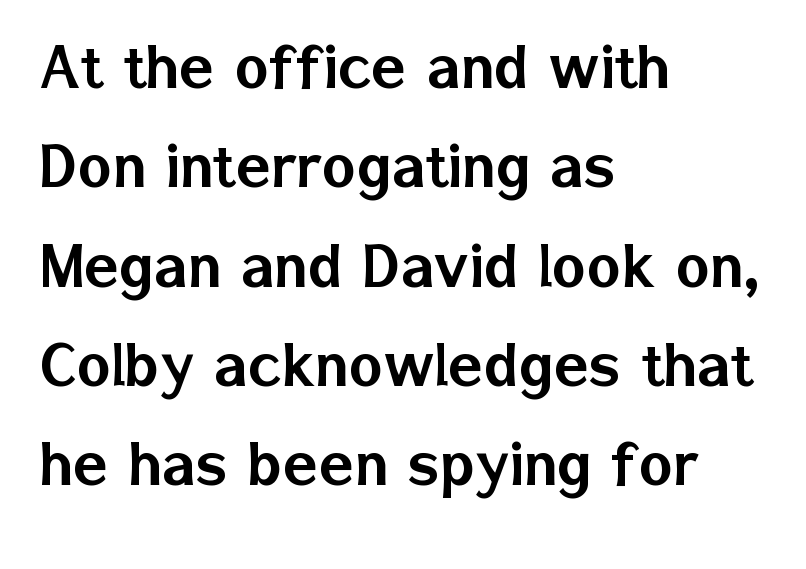
Q: Is the text italic (slanted)? A: No, it is upright.
Q: Is the typeface a serif or a sans-serif typeface? A: Sans-serif.
Q: Is the text underlined? A: No.
Q: How is the paragraph aligned? A: Left-aligned.
Q: Is the spacing between letters normal or unusually wide? A: Normal.
Q: Is the spacing between lines tight, normal or loose? A: Normal.
Q: Width (condensed, normal, or wide)? A: Normal.
Q: Stroke contrast? A: Low.
Q: x-height? A: Medium.
Q: Monospaced? A: No.
